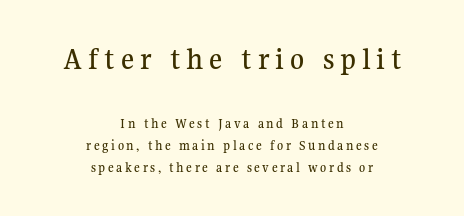
{"serif": "yes", "italic": "no", "width": "normal", "stroke_contrast": "medium", "x_height": "medium", "monospaced": "no", "underline": "no", "align": "center", "line_spacing": "normal", "line_spacing_ratio": 1.55, "larger_block": "first", "size_ratio": 2.29, "glyph_px": 32}
